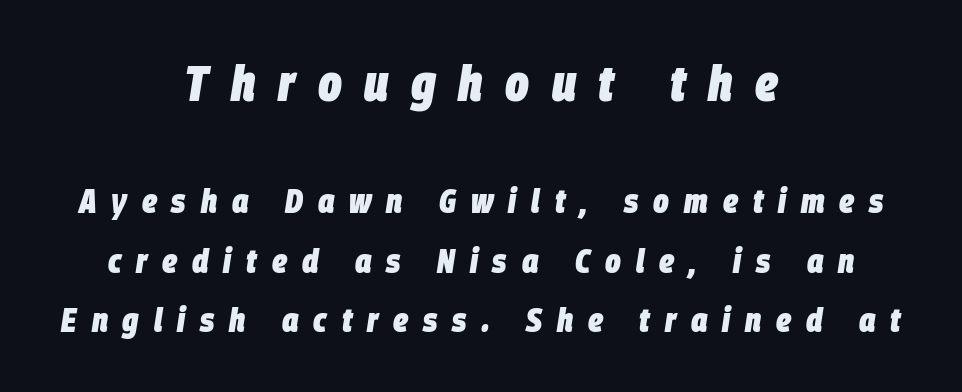
Caption: expanded tracking, letters set apart. The string is rendered with underlining switched off. Rendered with sloped, italic letterforms. Look at the stroke-to-counter ratio: heavy, a bold. Varying glyph widths throughout — classic text-font behaviour. The paragraph shown floats in the horizontal middle.
